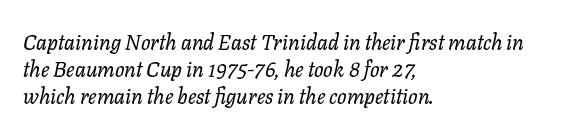
{"italic": "yes", "lean": "right", "slant_degrees": 11, "bold": "no", "underline": "no", "align": "left", "line_spacing": "normal", "line_spacing_ratio": 1.28, "letter_spacing": "normal", "letter_spacing_em": 0.0, "glyph_px": 21}
